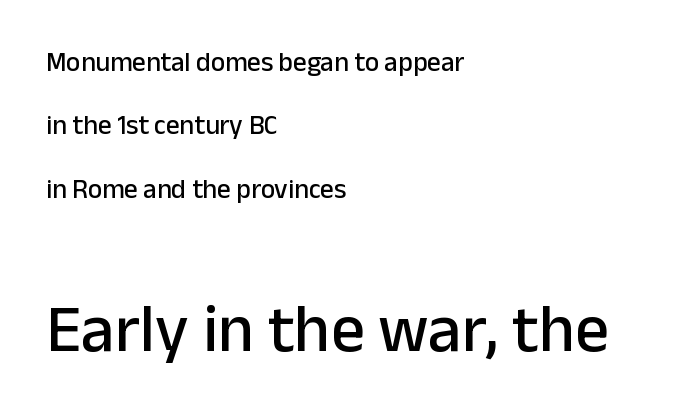
The image shows 67 px sans-serif type, upright; set left-aligned, loose line spacing (2.35x), normal letter spacing, not underlined; the second (bottom) block is 2.48x larger; low stroke contrast and a medium x-height.
